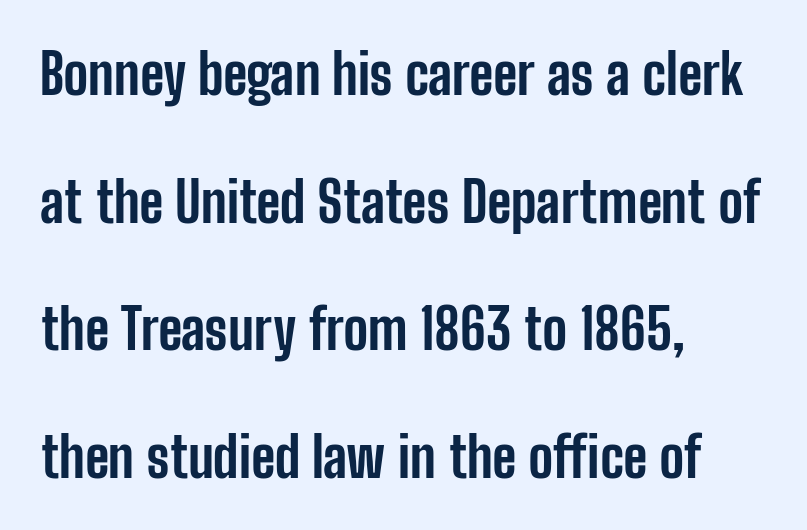
Q: Is the text bold? A: Yes.
Q: Is the text italic (slanted)? A: No, it is upright.
Q: Is the typeface a serif or a sans-serif typeface? A: Sans-serif.
Q: Is the text underlined? A: No.
Q: How is the paragraph aligned? A: Left-aligned.
Q: Is the spacing between letters normal or unusually wide? A: Normal.
Q: Is the spacing between lines tight, normal or loose? A: Loose.
Q: Width (condensed, normal, or wide)? A: Condensed.
Q: Stroke contrast? A: Low.
Q: x-height? A: Medium.
Q: Monospaced? A: No.
